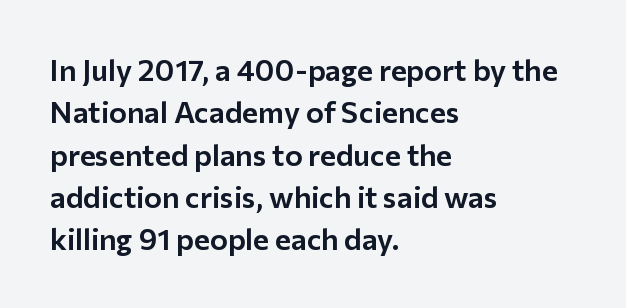
The image shows 30 px sans-serif type, upright; set left-aligned, normal line spacing (1.41x), normal letter spacing, not underlined; low stroke contrast and a medium x-height.
